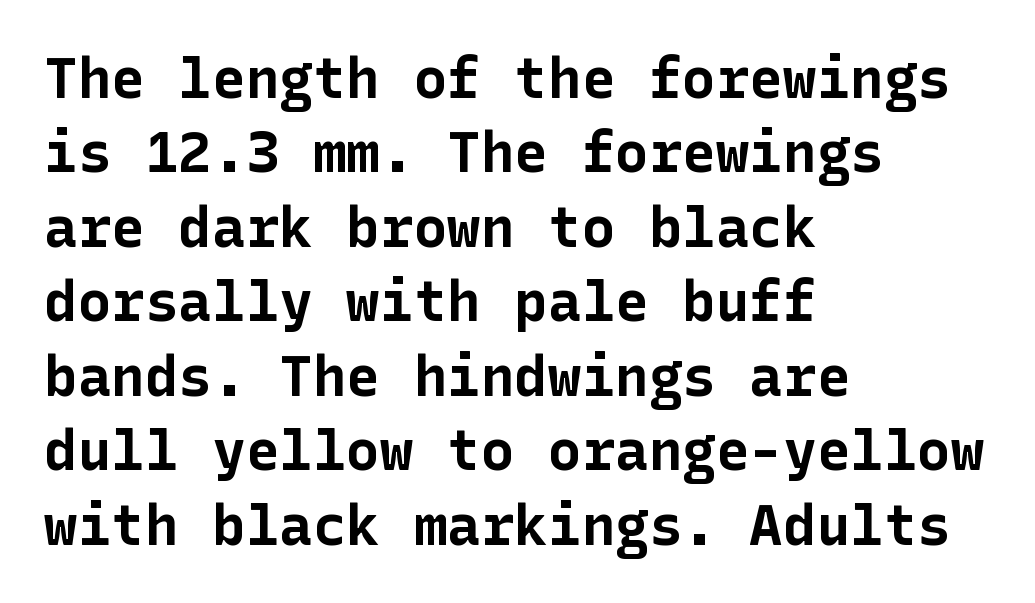
{"serif": "no", "italic": "no", "bold": "yes", "weight": "bold", "width": "normal", "stroke_contrast": "low", "x_height": "medium", "underline": "no", "align": "left", "line_spacing": "normal", "line_spacing_ratio": 1.33, "letter_spacing": "normal", "letter_spacing_em": 0.0, "glyph_px": 56}
